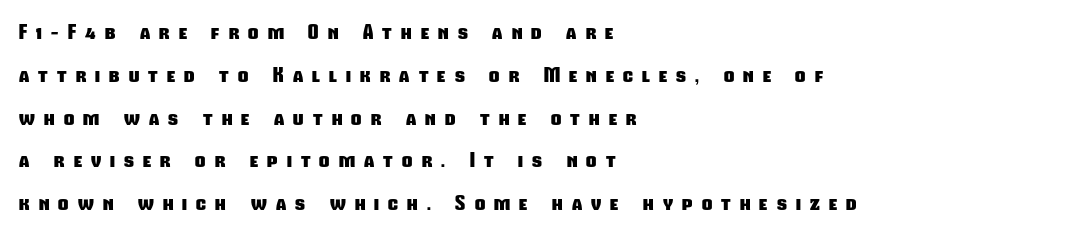
Q: Is the text bold? A: Yes.
Q: Is the text underlined? A: No.
Q: How is the paragraph aligned? A: Left-aligned.
Q: Is the spacing between letters normal or unusually wide? A: Unusually wide.
Q: Is the spacing between lines tight, normal or loose? A: Loose.
